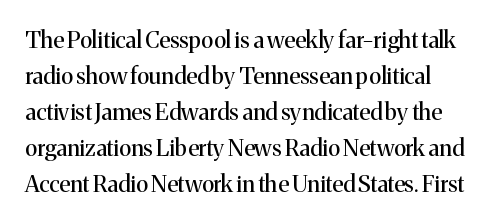
The font is comparable to plain body text, perhaps lighter. Honestly, the letter spacing is just normal — you wouldn't notice it. Ascenders rise straight up at ninety degrees. This block has exactly the height ordinary leading produces. The strip under each line holds only bare page.
